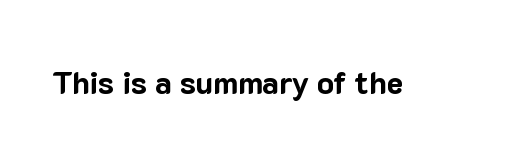
{"serif": "no", "italic": "no", "bold": "yes", "weight": "bold", "width": "normal", "stroke_contrast": "low", "x_height": "medium", "monospaced": "no", "underline": "no", "letter_spacing": "normal", "letter_spacing_em": 0.0, "glyph_px": 31}
